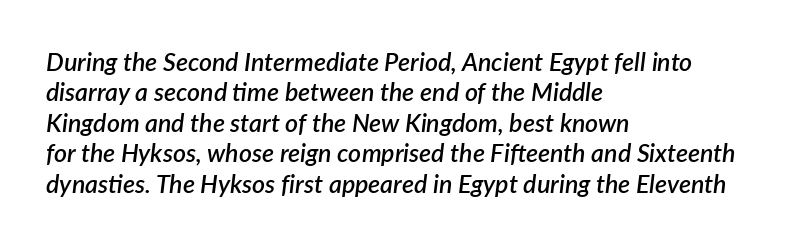
{"italic": "yes", "lean": "right", "slant_degrees": 7, "bold": "semi", "underline": "no", "align": "left", "line_spacing_ratio": 1.22, "letter_spacing": "normal", "letter_spacing_em": 0.0, "glyph_px": 25}
